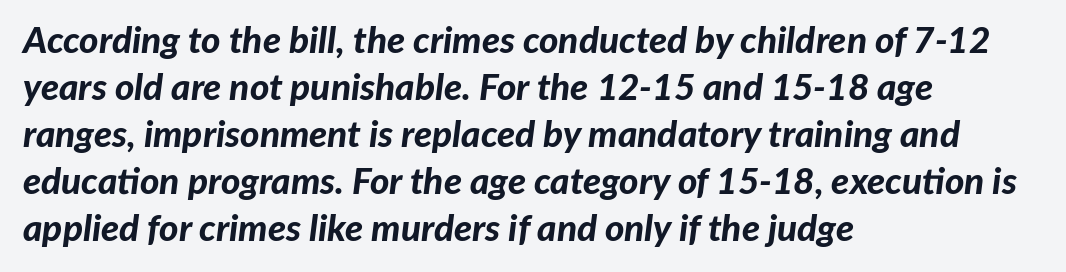
A student would call this left alignment; a typographer would say flush left, rag right. Varying glyph widths throughout — classic text-font behaviour. This rendering leaves character spacing at its baseline value. You'd pick this weight for a headline — it's a proper bold.
